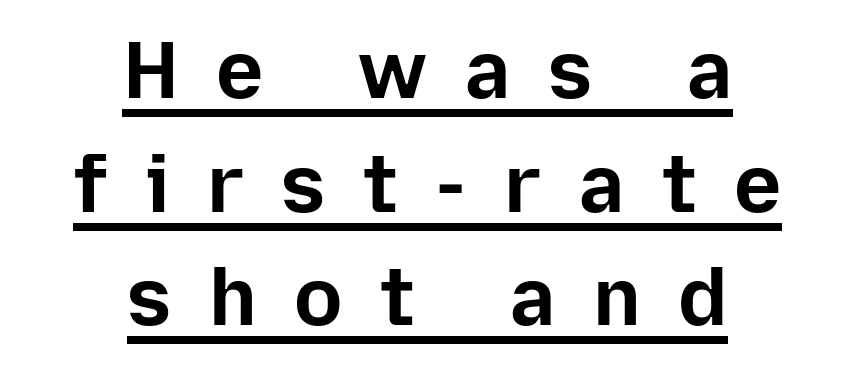
The image shows 80 px bold sans-serif type, upright; set centered, normal line spacing (1.42x), unusually wide letter spacing (+0.47 em), underlined; low stroke contrast and a medium x-height.
